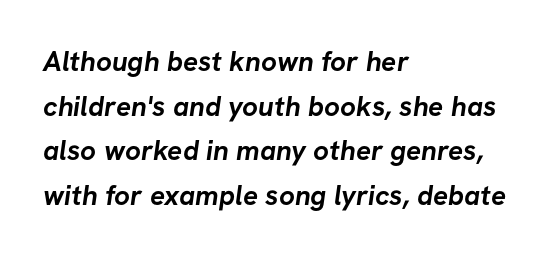
Typographically, this falls in the sans-serif category. Successive baselines arrive at the customary interval. Letters rest on an invisible, unmarked baseline. Tracking here is standard; glyphs follow each other at the usual distance. The face used here is proportionally spaced, like ordinary book or web type. If you drew a ruler down the left edge, every line would touch it.
